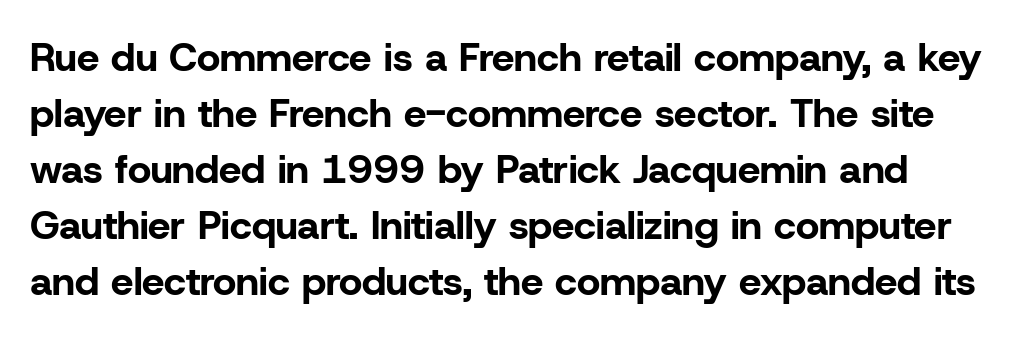
The image shows 40 px bold sans-serif type, upright; set normal line spacing (1.4x), normal letter spacing, not underlined; low stroke contrast and a medium x-height.
